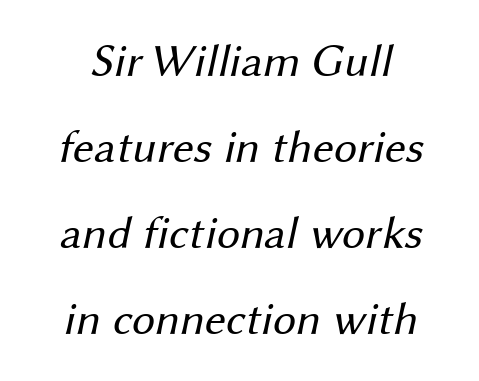
The letters advance in unequal steps, a hallmark of proportional type. Letterform terminals end flat and unadorned throughout the passage. Descender tails drop into unmarked territory. The letterforms sit shoulder to shoulder at normal distance.
